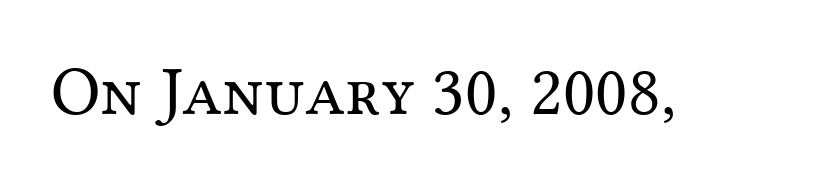
Q: Is the text bold? A: No.
Q: Is the text italic (slanted)? A: No, it is upright.
Q: Is the typeface a serif or a sans-serif typeface? A: Serif.
Q: Is the text underlined? A: No.
Q: Is the spacing between letters normal or unusually wide? A: Normal.
Q: Width (condensed, normal, or wide)? A: Normal.
Q: Stroke contrast? A: Medium.
Q: x-height? A: Medium.
Q: Monospaced? A: No.
